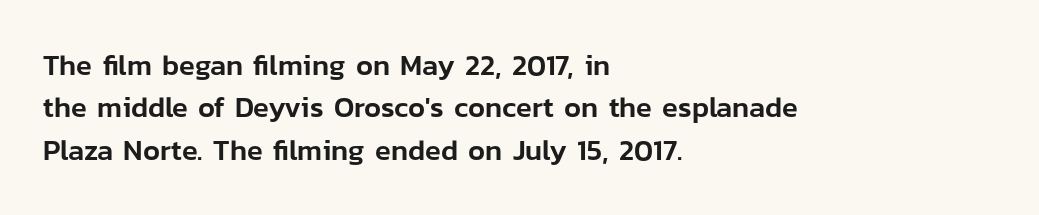
The foot of each line stays bare and open. Serif or sans? Sans — the stroke terminals are bare. This sample has the flowing, uneven cadence of proportional lettering. In CSS terms this would be text-align: left.
